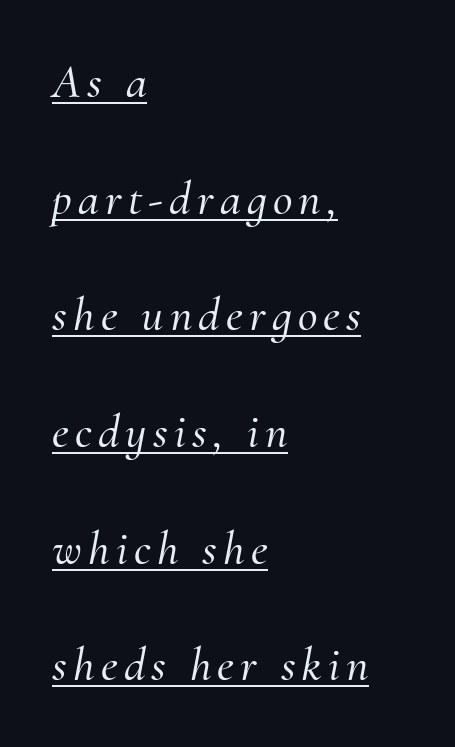
The image shows 48 px serif type, italic (leaning right); set left-aligned, loose line spacing (2.43x), underlined; medium stroke contrast and a small x-height.
